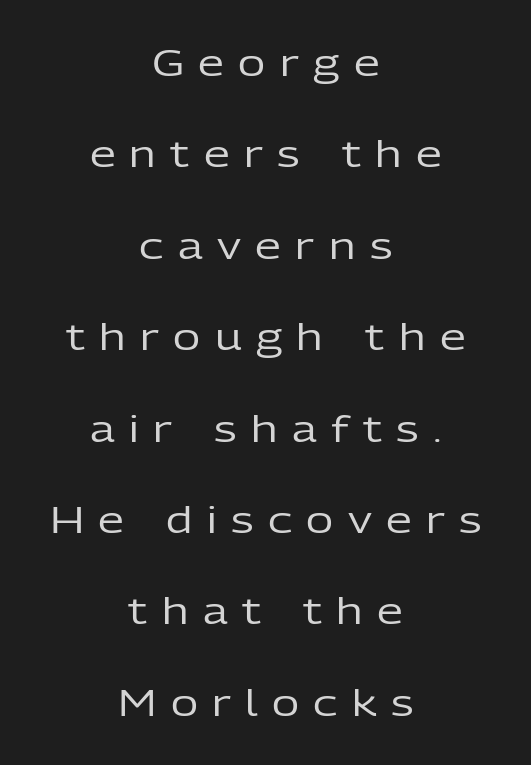
Q: Is the text bold? A: No.
Q: Is the text italic (slanted)? A: No, it is upright.
Q: Is the typeface a serif or a sans-serif typeface? A: Sans-serif.
Q: Is the text underlined? A: No.
Q: How is the paragraph aligned? A: Centered.
Q: Is the spacing between letters normal or unusually wide? A: Unusually wide.
Q: Is the spacing between lines tight, normal or loose? A: Loose.
Q: Width (condensed, normal, or wide)? A: Normal.
Q: Stroke contrast? A: Low.
Q: x-height? A: Medium.
Q: Monospaced? A: No.
